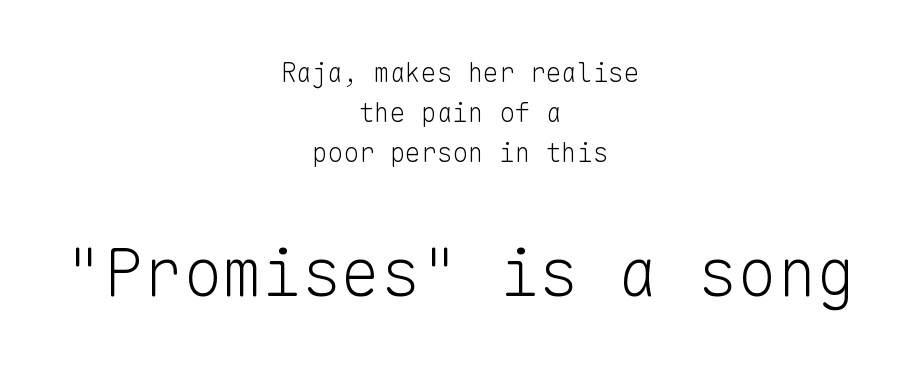
Q: Is the text bold? A: No.
Q: Is the text italic (slanted)? A: No, it is upright.
Q: Is the typeface a serif or a sans-serif typeface? A: Sans-serif.
Q: Is the text underlined? A: No.
Q: How is the paragraph aligned? A: Centered.
Q: Is the spacing between letters normal or unusually wide? A: Normal.
Q: Is the spacing between lines tight, normal or loose? A: Normal.
Q: Which block of text is set in a larger size, the first (top) or the second (bottom)? A: The second (bottom) one.
Q: Width (condensed, normal, or wide)? A: Normal.
Q: Stroke contrast? A: Low.
Q: x-height? A: Medium.
Q: Monospaced? A: Yes.
